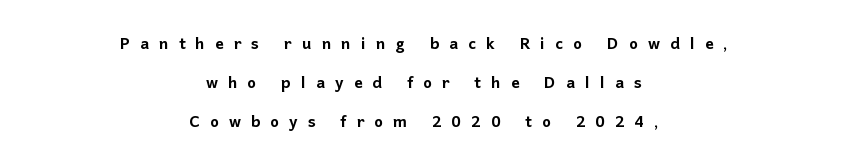
{"italic": "no", "underline": "no", "align": "center", "line_spacing_ratio": 1.85, "letter_spacing": "wide", "letter_spacing_em": 0.48, "glyph_px": 21}
